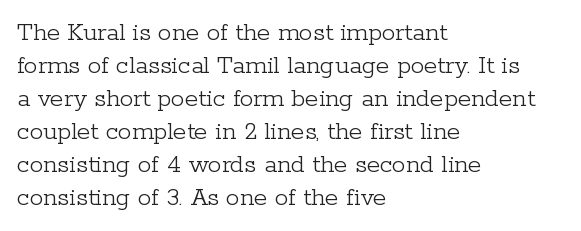
The image shows 27 px text type, upright; set left-aligned, line spacing 1.22x, normal letter spacing, not underlined.
